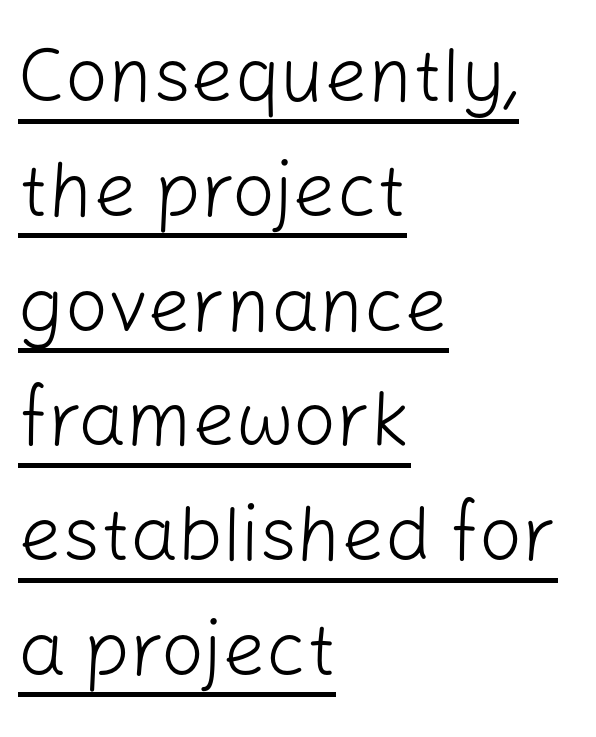
Baseline-to-baseline distance is the conventional proportion of letter height. The weight would be labelled regular, book, light, or lighter still. Emphasis is given by a line drawn under the lettering. The letters advance in unequal steps, a hallmark of proportional type. Observe the absence of serifs on each vertical stroke in this sample.
